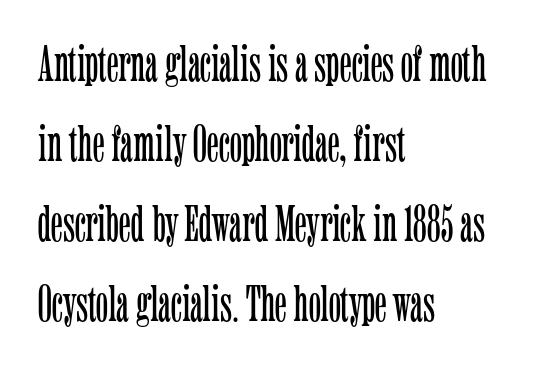
The image shows 51 px light, condensed serif type, upright; set left-aligned, normal line spacing (1.57x), normal letter spacing, not underlined; low stroke contrast and a medium x-height.
